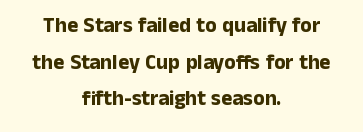
{"italic": "no", "bold": "yes", "underline": "no", "align": "center", "line_spacing_ratio": 1.75, "letter_spacing": "normal", "letter_spacing_em": 0.0, "glyph_px": 21}
